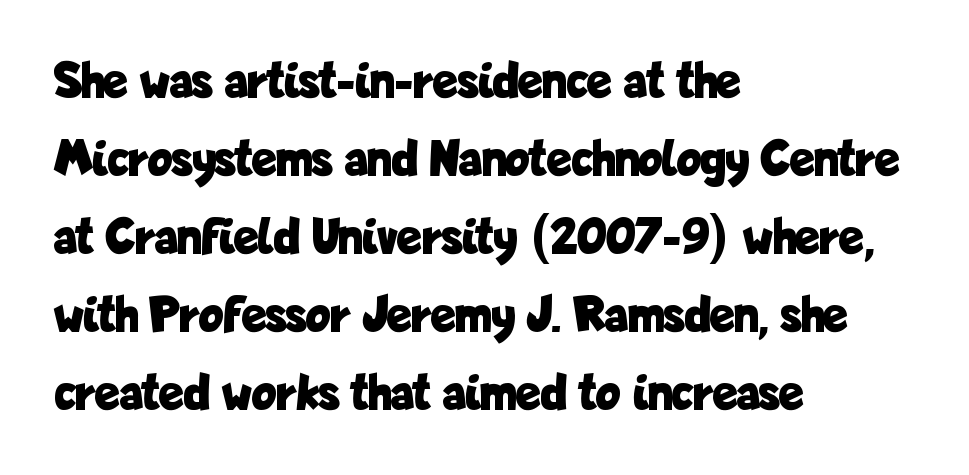
The image shows 52 px bold, condensed sans-serif type, upright; set left-aligned, normal line spacing (1.5x), normal letter spacing, not underlined; low stroke contrast and a medium x-height.
